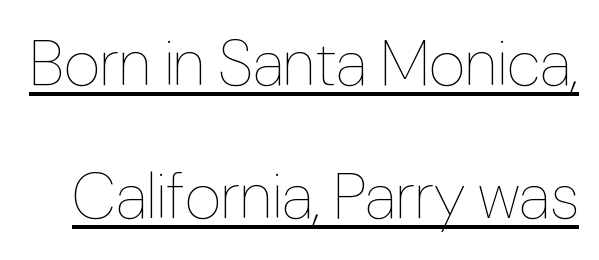
The image shows 64 px thin, condensed type, upright; set loose line spacing (2.08x), normal letter spacing, underlined; low stroke contrast and a medium x-height.
